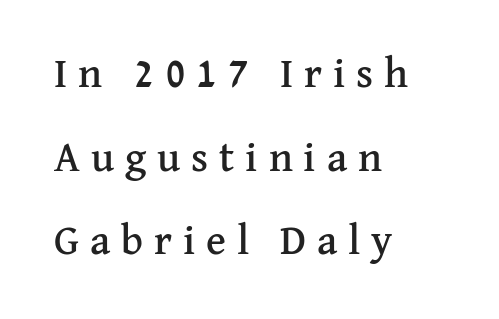
{"serif": "yes", "italic": "no", "width": "normal", "stroke_contrast": "medium", "x_height": "medium", "monospaced": "no", "underline": "no", "align": "left", "line_spacing": "loose", "line_spacing_ratio": 1.99, "letter_spacing": "wide", "letter_spacing_em": 0.26, "glyph_px": 42}
